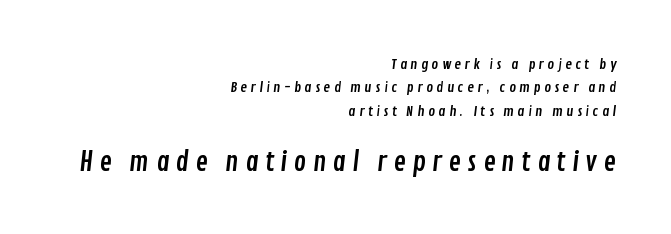
The image shows 26 px text type; set right-aligned, normal line spacing (1.67x), unusually wide letter spacing (+0.24 em), not underlined; the second (bottom) block is 1.86x larger.
